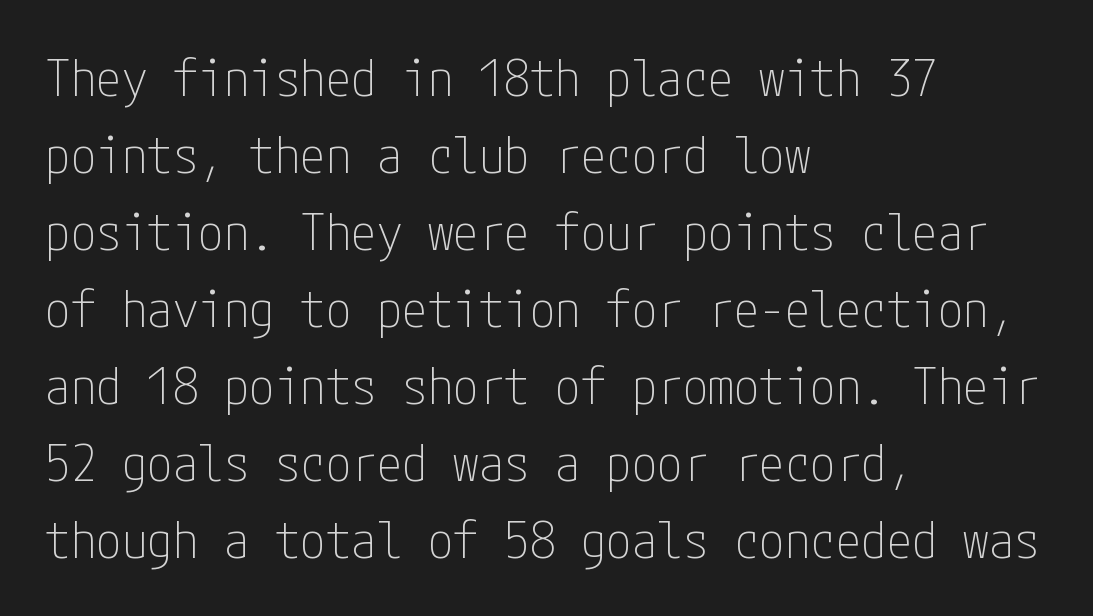
{"serif": "no", "italic": "no", "bold": "no", "weight": "thin", "width": "condensed", "stroke_contrast": "low", "x_height": "medium", "underline": "no", "align": "left", "line_spacing": "normal", "line_spacing_ratio": 1.51, "letter_spacing": "normal", "letter_spacing_em": 0.0, "glyph_px": 51}
